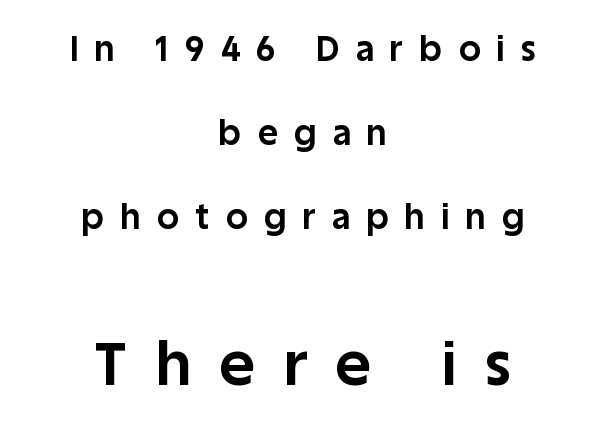
The image shows 60 px bold sans-serif type, upright; set centered, loose line spacing (2.47x), unusually wide letter spacing (+0.49 em), not underlined; the second (bottom) block is 1.76x larger; low stroke contrast and a large x-height.
